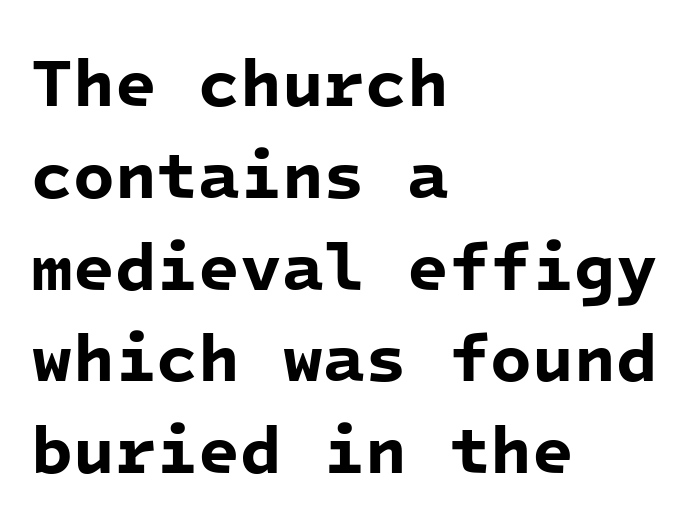
The image shows 68 px bold sans-serif type, monospaced; set left-aligned, normal line spacing (1.35x), normal letter spacing, not underlined; low stroke contrast and a medium x-height.
